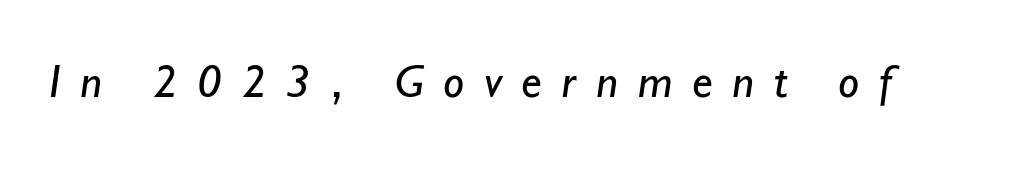
Q: Is the text bold? A: No.
Q: Is the typeface a serif or a sans-serif typeface? A: Sans-serif.
Q: Is the text underlined? A: No.
Q: Is the spacing between letters normal or unusually wide? A: Unusually wide.
Q: Width (condensed, normal, or wide)? A: Normal.
Q: Stroke contrast? A: Low.
Q: x-height? A: Small.
Q: Monospaced? A: No.
